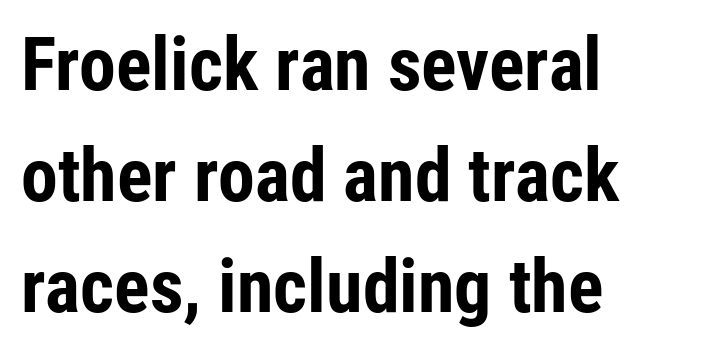
Q: Is the text bold? A: Yes.
Q: Is the text italic (slanted)? A: No, it is upright.
Q: Is the typeface a serif or a sans-serif typeface? A: Sans-serif.
Q: Is the text underlined? A: No.
Q: How is the paragraph aligned? A: Left-aligned.
Q: Is the spacing between letters normal or unusually wide? A: Normal.
Q: Is the spacing between lines tight, normal or loose? A: Normal.
Q: Width (condensed, normal, or wide)? A: Condensed.
Q: Stroke contrast? A: Low.
Q: x-height? A: Medium.
Q: Monospaced? A: No.
